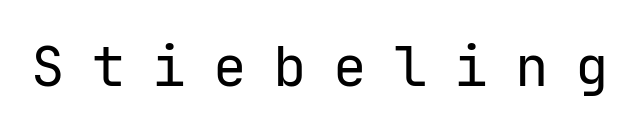
The image shows 56 px regular-weight sans-serif type, upright, monospaced; set unusually wide letter spacing (+0.48 em), not underlined; low stroke contrast and a medium x-height.
